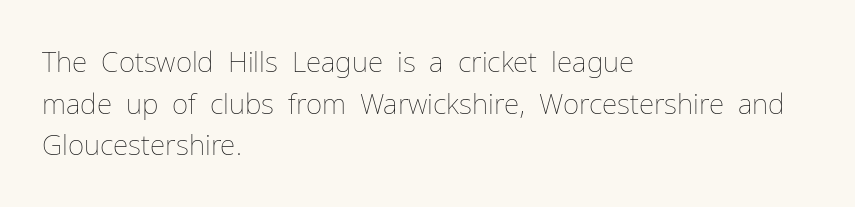
Leftover space on each line is placed entirely after the last word. Inter-character spacing is left at the font's built-in metrics. The designer left line spacing at the default. The font's upright variant was chosen for this text. The strip under each line holds only bare page.
